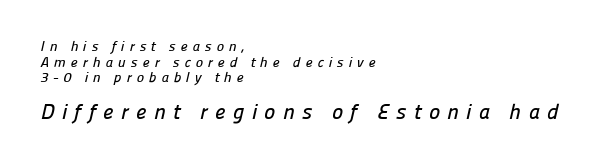
The second block has been scaled up relative to the first. The strip under each line holds only bare page. In terms of letterspacing, this is a distinctly airy, spread setting. The line-height multiplier appears low, near solid setting. The paragraph shown leans on its left margin.
